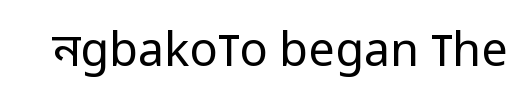
Here the designer chose a conventional face with non-uniform glyph widths. There is no visible air inserted between adjacent glyphs. The space beneath each line is pristine and unruled. Serif or sans? Sans — the stroke terminals are bare. When letters stand straight like this, we call the style roman or upright.
